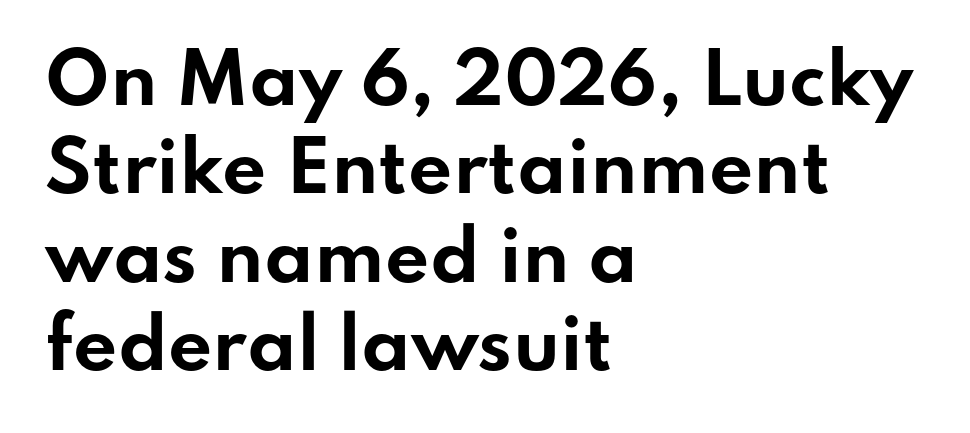
Q: Is the text bold? A: Yes.
Q: Is the text italic (slanted)? A: No, it is upright.
Q: Is the typeface a serif or a sans-serif typeface? A: Sans-serif.
Q: Is the text underlined? A: No.
Q: How is the paragraph aligned? A: Left-aligned.
Q: Is the spacing between letters normal or unusually wide? A: Normal.
Q: Is the spacing between lines tight, normal or loose? A: Normal.
Q: Width (condensed, normal, or wide)? A: Wide.
Q: Stroke contrast? A: Low.
Q: x-height? A: Small.
Q: Monospaced? A: No.
